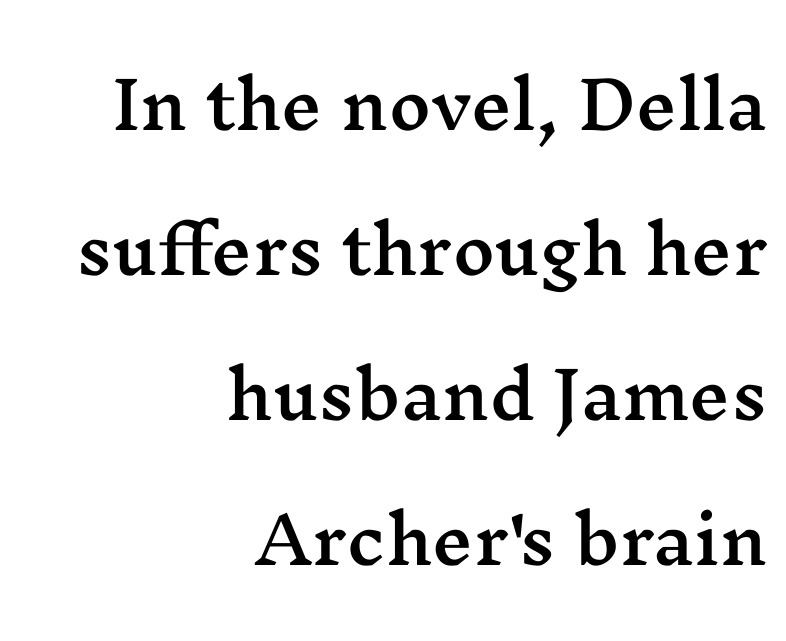
The image shows 65 px wide serif type, upright; set right-aligned, loose line spacing (2.23x), normal letter spacing, not underlined; medium stroke contrast and a medium x-height.
